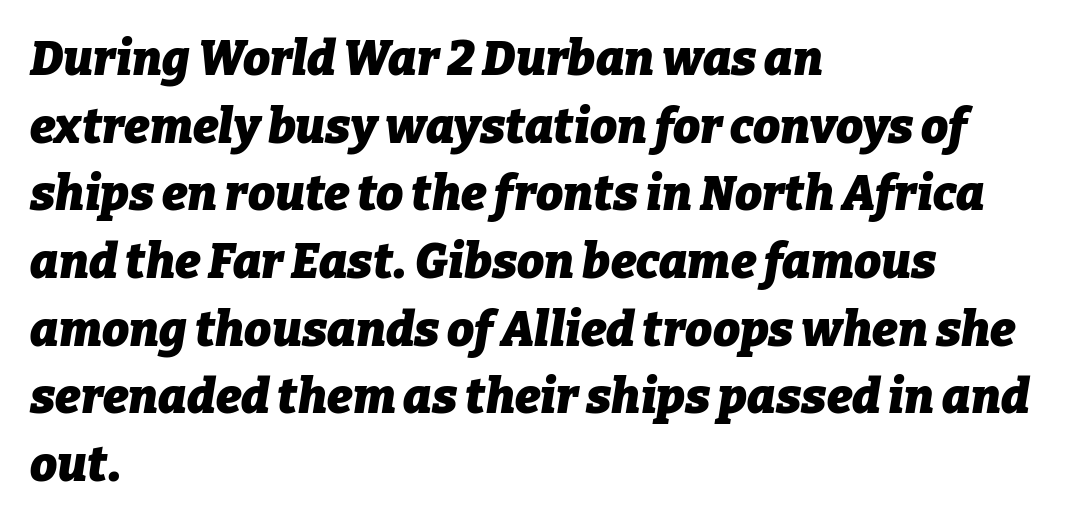
Q: Is the text bold? A: Yes.
Q: Is the text italic (slanted)? A: Yes, it leans right by about 9 degrees.
Q: Is the text underlined? A: No.
Q: How is the paragraph aligned? A: Left-aligned.
Q: Is the spacing between letters normal or unusually wide? A: Normal.
Q: Is the spacing between lines tight, normal or loose? A: Normal.
Q: Width (condensed, normal, or wide)? A: Normal.
Q: Stroke contrast? A: Low.
Q: x-height? A: Medium.
Q: Monospaced? A: No.
